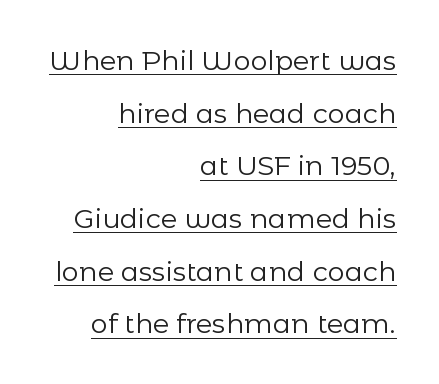
{"italic": "no", "bold": "no", "underline": "yes", "align": "right", "line_spacing": "loose", "line_spacing_ratio": 1.95, "letter_spacing": "normal", "letter_spacing_em": 0.0, "glyph_px": 27}
